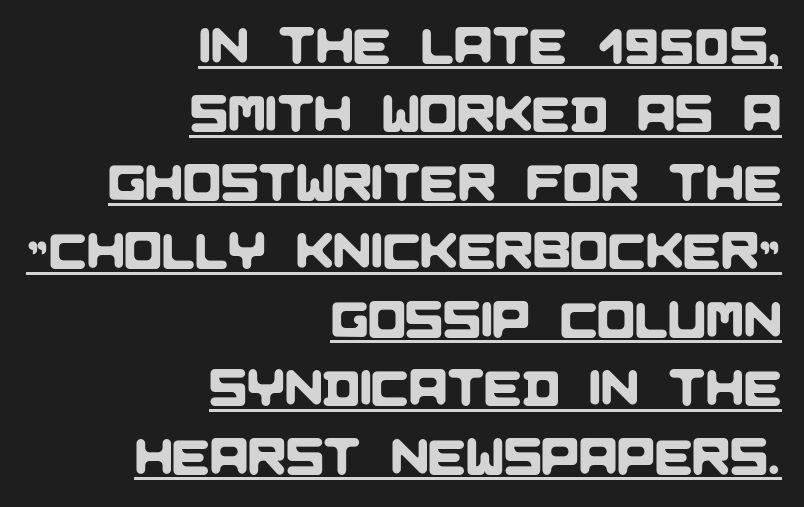
{"serif": "no", "width": "normal", "stroke_contrast": "low", "x_height": "large", "monospaced": "no", "underline": "yes", "align": "right", "line_spacing": "normal", "line_spacing_ratio": 1.37, "letter_spacing": "normal", "letter_spacing_em": 0.0, "glyph_px": 50}
